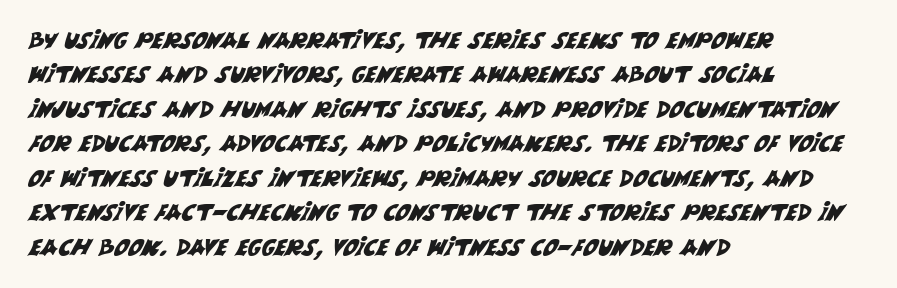
A clean baseline with only descenders dipping below it. Here the glyphs are tracked normally, forming tight word shapes. The typesetter chose a ragged-right arrangement here. Normally led — the rows are evenly, conventionally spaced.
